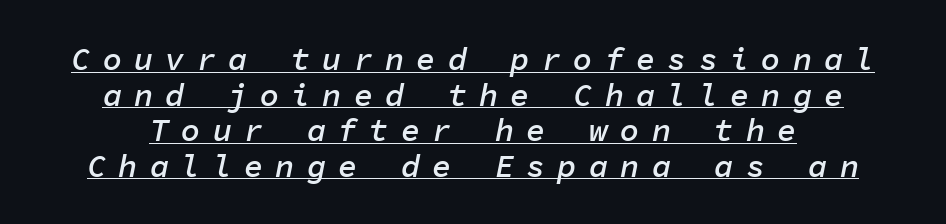
{"italic": "yes", "lean": "right", "slant_degrees": 11, "bold": "semi", "weight": "semibold", "width": "normal", "stroke_contrast": "low", "x_height": "medium", "monospaced": "yes", "underline": "yes", "line_spacing": "tight", "line_spacing_ratio": 1.11, "letter_spacing": "wide", "letter_spacing_em": 0.38, "glyph_px": 32}
